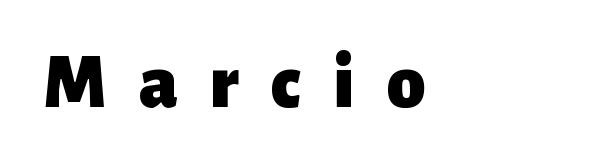
The image shows 78 px heavy sans-serif type, upright; set left-aligned, unusually wide letter spacing (+0.41 em), not underlined; low stroke contrast and a medium x-height.
